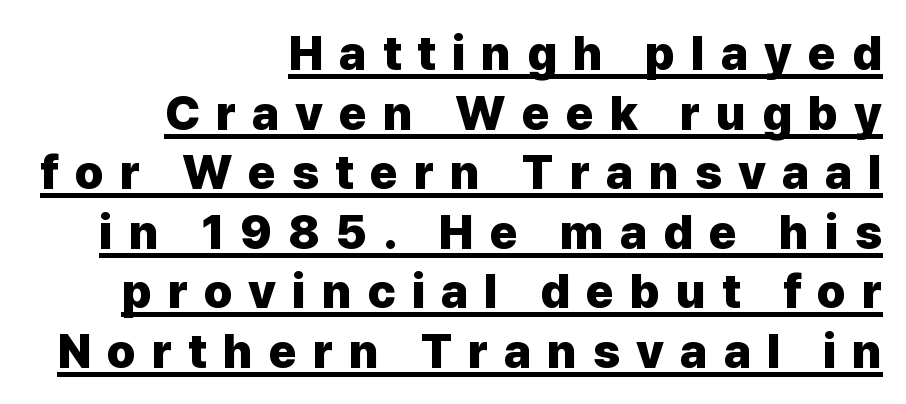
{"serif": "no", "italic": "no", "bold": "yes", "weight": "heavy", "width": "normal", "stroke_contrast": "low", "x_height": "medium", "monospaced": "no", "underline": "yes", "align": "right", "line_spacing_ratio": 1.24, "letter_spacing": "wide", "letter_spacing_em": 0.33, "glyph_px": 48}
